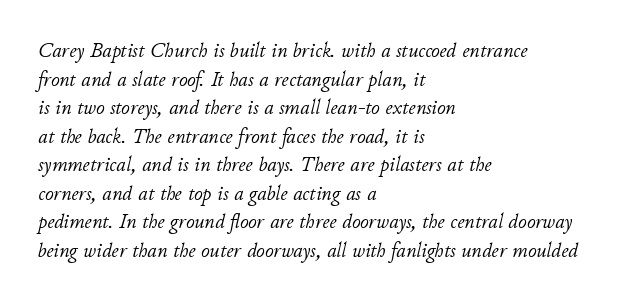
{"italic": "yes", "lean": "right", "slant_degrees": 11, "bold": "no", "underline": "no", "align": "left", "line_spacing": "normal", "line_spacing_ratio": 1.36, "letter_spacing": "normal", "letter_spacing_em": 0.0, "glyph_px": 21}
